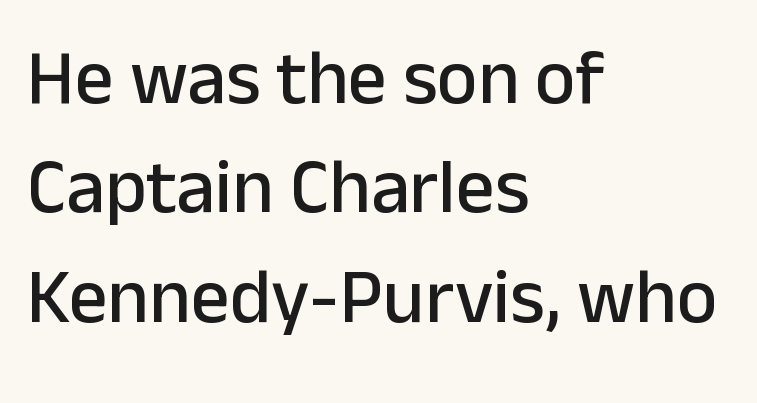
{"serif": "no", "italic": "no", "width": "normal", "stroke_contrast": "low", "x_height": "medium", "monospaced": "no", "underline": "no", "align": "left", "line_spacing": "normal", "line_spacing_ratio": 1.42, "letter_spacing": "normal", "letter_spacing_em": 0.0, "glyph_px": 77}
